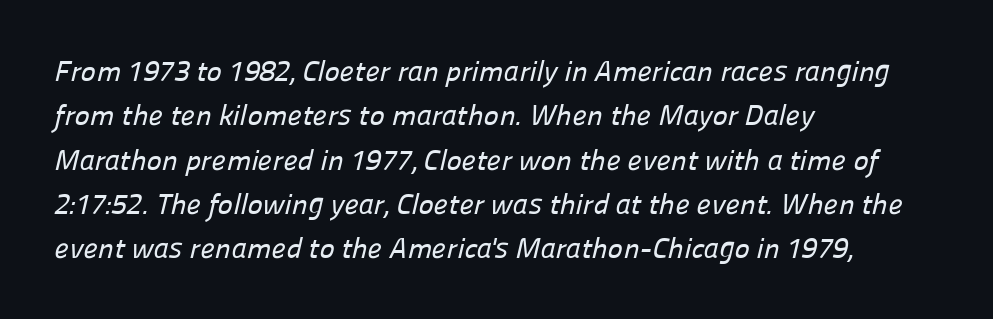
{"serif": "no", "width": "normal", "stroke_contrast": "low", "x_height": "medium", "monospaced": "no", "underline": "no", "align": "left", "line_spacing": "normal", "line_spacing_ratio": 1.53, "letter_spacing": "normal", "letter_spacing_em": 0.0, "glyph_px": 29}
